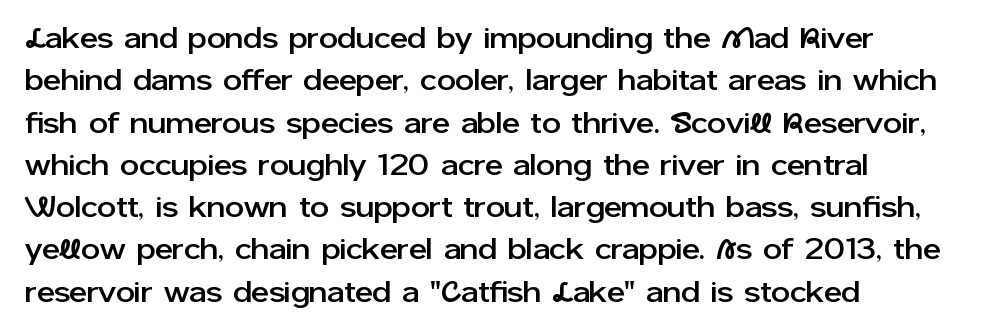
The image shows 30 px sans-serif type, upright; set left-aligned, normal line spacing (1.41x), normal letter spacing, not underlined; low stroke contrast and a medium x-height.
